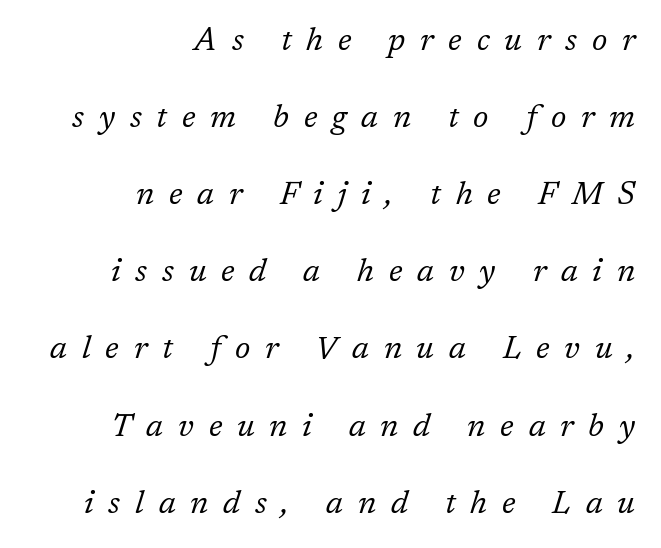
Q: Is the text bold? A: No.
Q: Is the text italic (slanted)? A: Yes, it leans right by about 17 degrees.
Q: Is the typeface a serif or a sans-serif typeface? A: Serif.
Q: Is the text underlined? A: No.
Q: How is the paragraph aligned? A: Right-aligned.
Q: Is the spacing between letters normal or unusually wide? A: Unusually wide.
Q: Is the spacing between lines tight, normal or loose? A: Loose.
Q: Width (condensed, normal, or wide)? A: Normal.
Q: Stroke contrast? A: Low.
Q: x-height? A: Medium.
Q: Monospaced? A: No.
